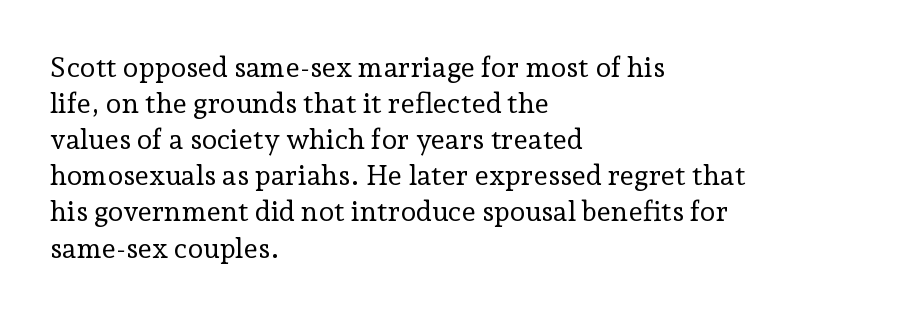
Q: Is the text bold? A: No.
Q: Is the text italic (slanted)? A: No, it is upright.
Q: Is the typeface a serif or a sans-serif typeface? A: Serif.
Q: Is the text underlined? A: No.
Q: How is the paragraph aligned? A: Left-aligned.
Q: Is the spacing between letters normal or unusually wide? A: Normal.
Q: Is the spacing between lines tight, normal or loose? A: Normal.
Q: Width (condensed, normal, or wide)? A: Normal.
Q: Stroke contrast? A: Low.
Q: x-height? A: Medium.
Q: Monospaced? A: No.
